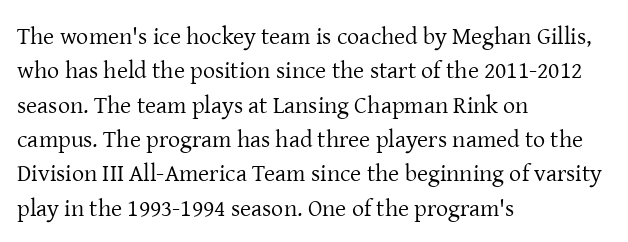
Vertical stems look standard width or narrower in stroke. Default kerning and tracking; the words read as compact shapes. These lines are set flush left with a ragged right edge. The baseline area is clear.
